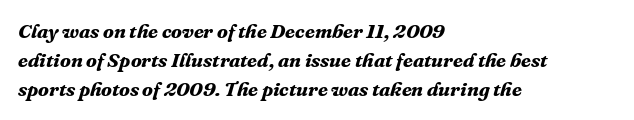
Looking at the ascenders, they clearly lean. The lines sit at an ordinary, default distance from one another. Check the space under the baseline: it is left empty. The compositor pushed each line to the left boundary. This sample uses plain, unmodified letter spacing. Caption: bold face, heavy strokes.
